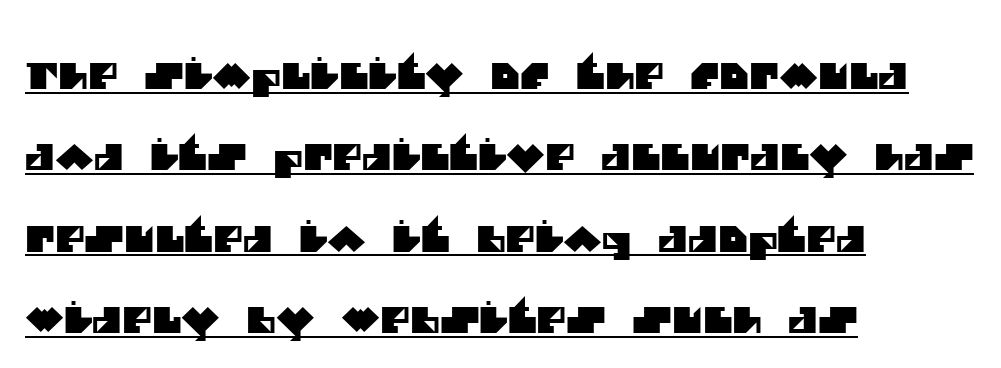
The image shows 36 px sans-serif type; set left-aligned, loose line spacing (2.26x), normal letter spacing, underlined; medium stroke contrast and a large x-height.
